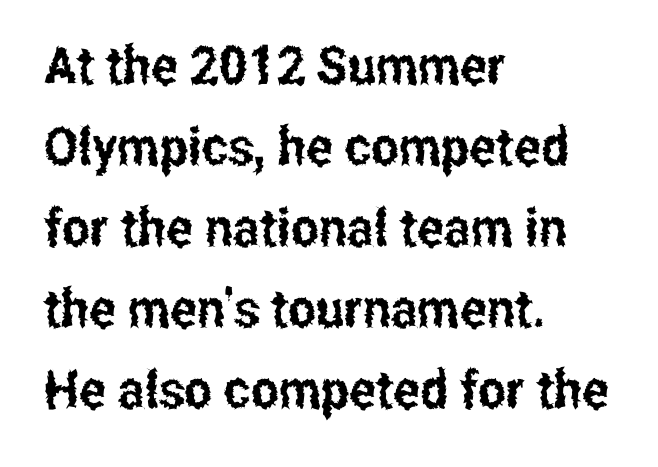
{"serif": "no", "italic": "no", "width": "condensed", "stroke_contrast": "low", "x_height": "medium", "monospaced": "no", "underline": "no", "align": "left", "line_spacing": "normal", "line_spacing_ratio": 1.53, "letter_spacing": "normal", "letter_spacing_em": 0.0, "glyph_px": 53}
